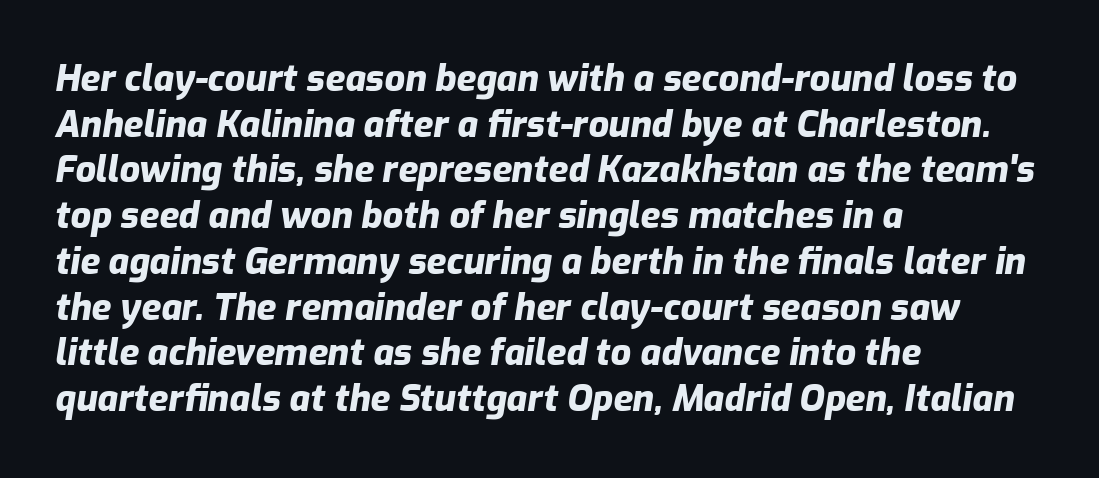
{"italic": "yes", "lean": "right", "slant_degrees": 9, "bold": "yes", "weight": "heavy", "width": "normal", "stroke_contrast": "low", "x_height": "medium", "monospaced": "no", "underline": "no", "align": "left", "line_spacing": "normal", "line_spacing_ratio": 1.27, "letter_spacing": "normal", "letter_spacing_em": 0.0, "glyph_px": 36}
